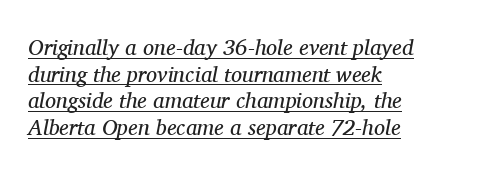
Heaviness? Minimal to ordinary, like unemphasized prose. Tall strokes in this sample are angled rather than plumb. Words appear dense and cohesive because spacing is normal. In CSS terms this would be text-align: left. Has an underline been added? It has.
